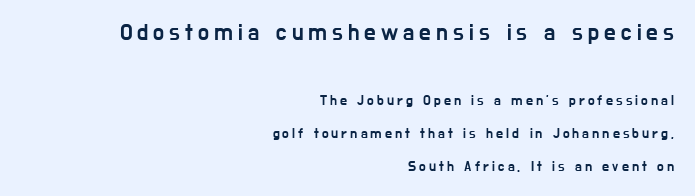
Type without underlining. The paragraph shown leans on its right margin. Each word looks stretched out because of the extra space between its letters. The more generous point size was reserved for the upper chunk. How would I describe the line gaps? Wide and relaxed.
